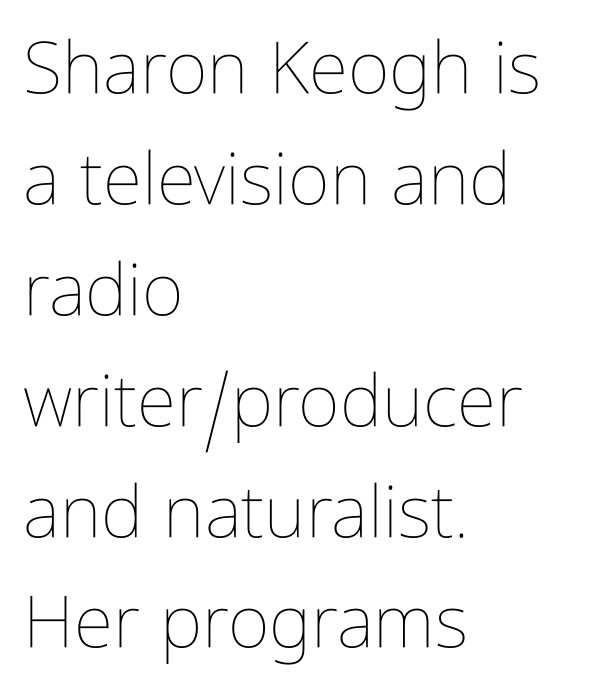
Is there any slant? The stems are plumb. Summary of weight: not heavy and not bold. Think of a printed novel: that variable character pitch is what you see here. Beneath every word, the page is bare.
